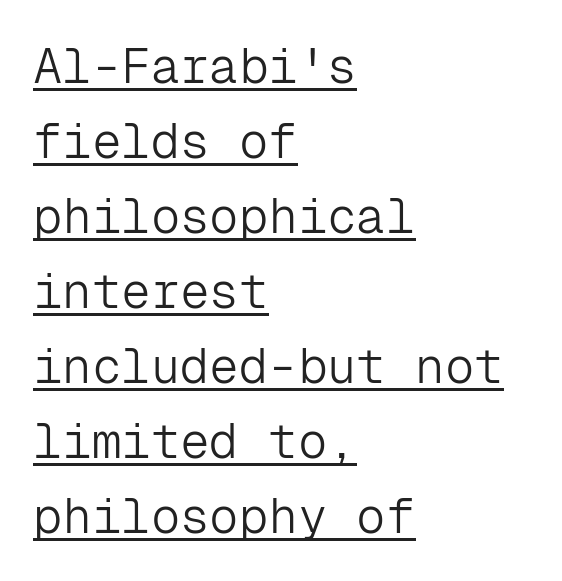
Q: Is the text bold? A: No.
Q: Is the text italic (slanted)? A: No, it is upright.
Q: Is the typeface a serif or a sans-serif typeface? A: Sans-serif.
Q: Is the text underlined? A: Yes.
Q: How is the paragraph aligned? A: Left-aligned.
Q: Is the spacing between letters normal or unusually wide? A: Normal.
Q: Is the spacing between lines tight, normal or loose? A: Normal.
Q: Width (condensed, normal, or wide)? A: Normal.
Q: Stroke contrast? A: Low.
Q: x-height? A: Medium.
Q: Monospaced? A: Yes.
